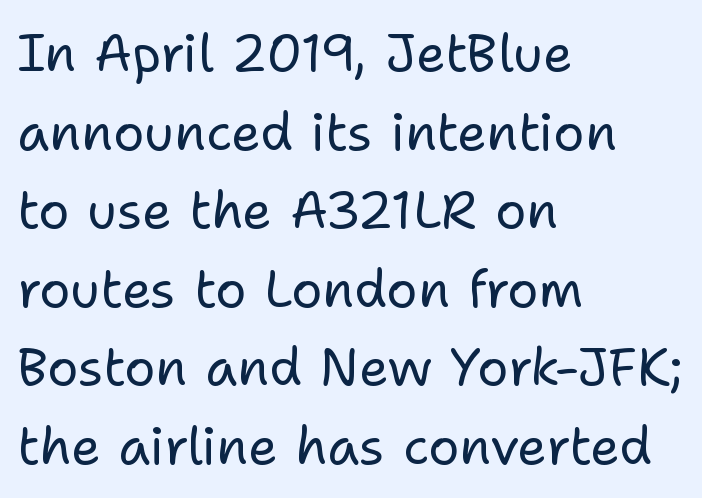
The image shows 52 px regular-weight sans-serif type, upright; set left-aligned, normal line spacing (1.51x), normal letter spacing, not underlined; low stroke contrast and a medium x-height.
